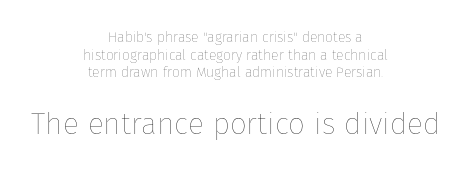
{"italic": "no", "bold": "no", "weight": "thin", "width": "normal", "stroke_contrast": "low", "x_height": "medium", "monospaced": "no", "underline": "no", "align": "center", "line_spacing": "normal", "line_spacing_ratio": 1.26, "letter_spacing": "normal", "letter_spacing_em": 0.0, "larger_block": "second", "size_ratio": 2.14, "glyph_px": 30}
